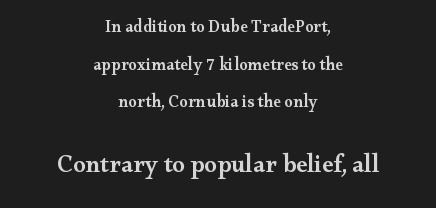
Each word holds together tightly as a unit, with standard inter-letter gaps. Two sizes are in play, and the larger belongs to the second block. Heft: intermediate — a semibold. This block would shrink considerably if given ordinary leading; it's expanded now. Designer's note — italics off, roman on.
